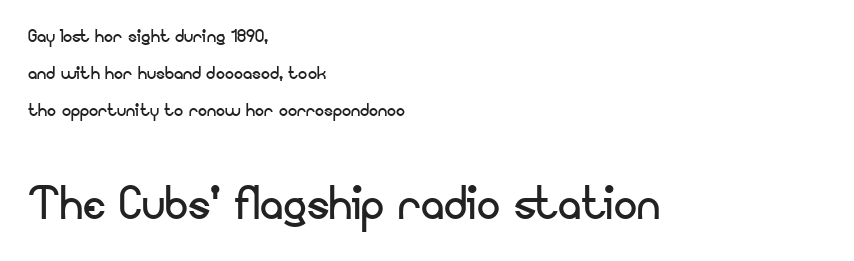
Q: Is the text bold? A: No.
Q: Is the text italic (slanted)? A: No, it is upright.
Q: Is the typeface a serif or a sans-serif typeface? A: Sans-serif.
Q: Is the text underlined? A: No.
Q: How is the paragraph aligned? A: Left-aligned.
Q: Is the spacing between letters normal or unusually wide? A: Normal.
Q: Is the spacing between lines tight, normal or loose? A: Normal.
Q: Which block of text is set in a larger size, the first (top) or the second (bottom)? A: The second (bottom) one.
Q: Width (condensed, normal, or wide)? A: Normal.
Q: Stroke contrast? A: Low.
Q: x-height? A: Small.
Q: Monospaced? A: No.
